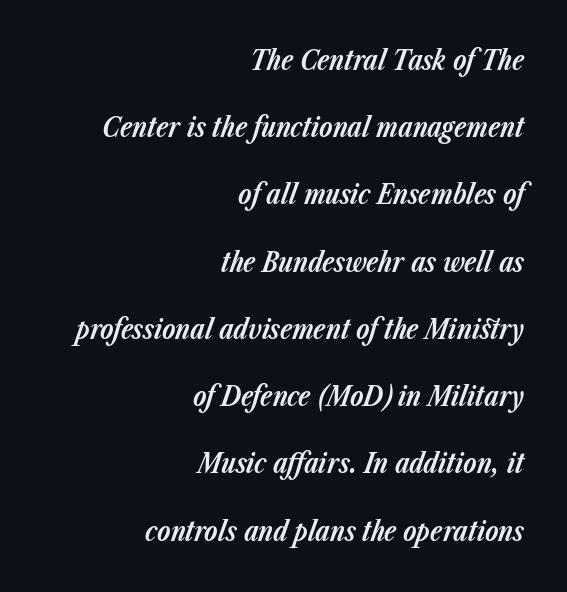
The image shows 27 px bold type, italic (leaning right); set right-aligned, loose line spacing (2.49x), normal letter spacing, not underlined.
